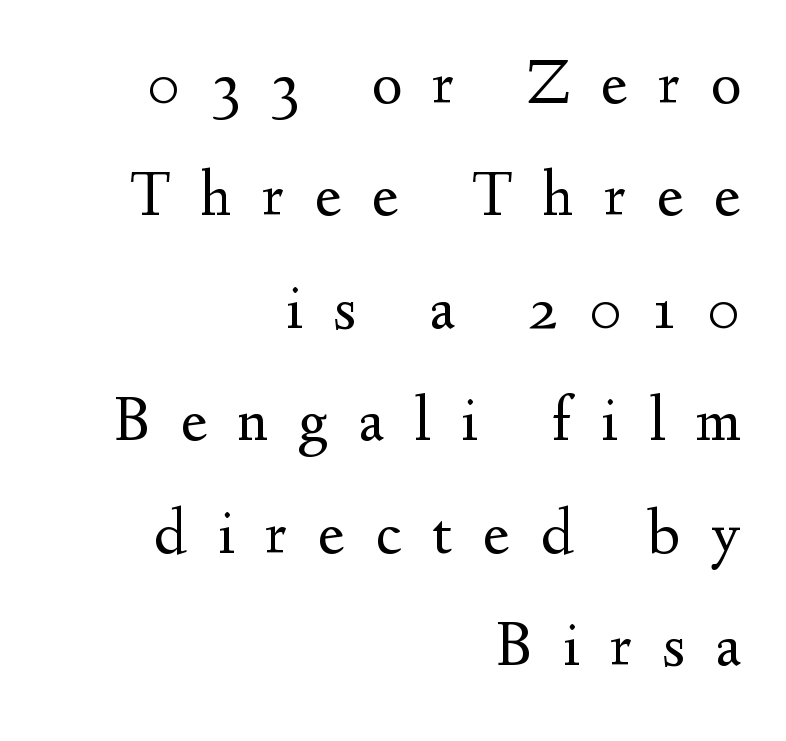
The image shows 65 px regular-weight serif type, upright; set right-aligned, line spacing 1.73x, unusually wide letter spacing (+0.47 em), not underlined; medium stroke contrast and a small x-height.
